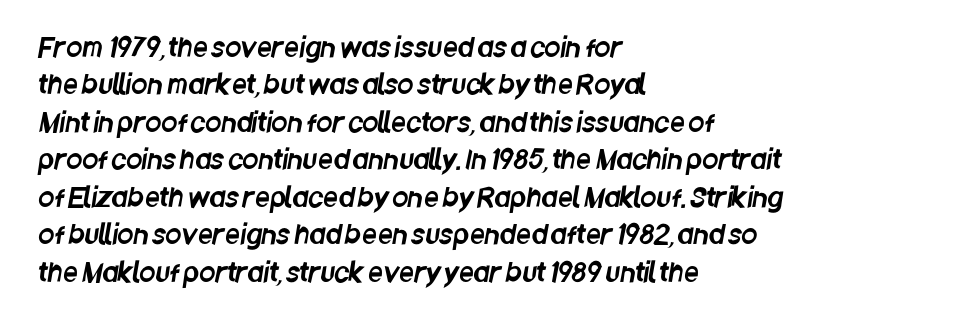
The image shows 26 px text type; set left-aligned, normal line spacing (1.44x), normal letter spacing, not underlined.
